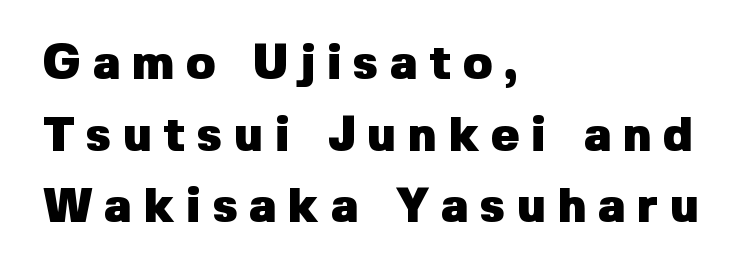
{"serif": "no", "italic": "no", "bold": "yes", "weight": "heavy", "width": "normal", "stroke_contrast": "low", "x_height": "medium", "monospaced": "no", "underline": "no", "align": "left", "line_spacing": "normal", "line_spacing_ratio": 1.49, "letter_spacing": "wide", "letter_spacing_em": 0.24, "glyph_px": 48}
